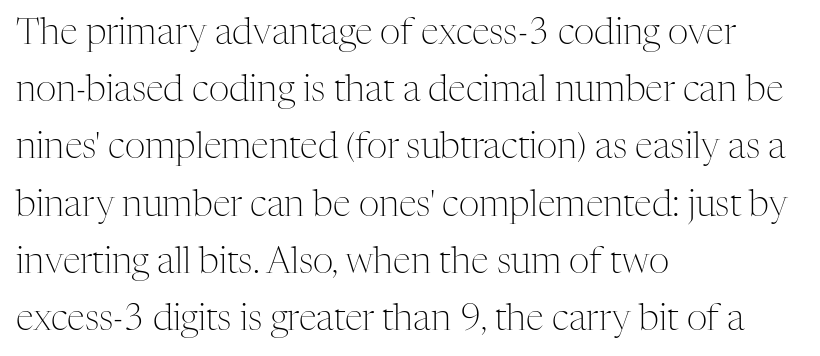
{"serif": "yes", "italic": "no", "bold": "no", "weight": "light", "width": "normal", "stroke_contrast": "medium", "x_height": "medium", "monospaced": "no", "underline": "no", "align": "left", "line_spacing": "normal", "line_spacing_ratio": 1.59, "letter_spacing": "normal", "letter_spacing_em": 0.0, "glyph_px": 36}
